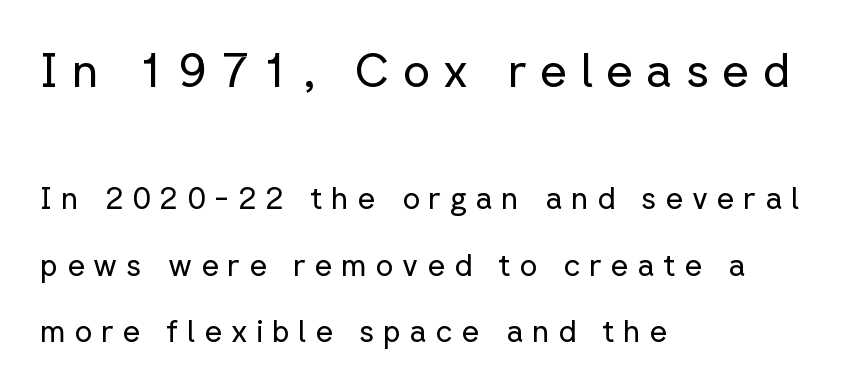
The image shows 47 px regular-weight sans-serif type, upright; set left-aligned, loose line spacing (2.14x), unusually wide letter spacing (+0.28 em), not underlined; the first (top) block is 1.52x larger; low stroke contrast and a medium x-height.
